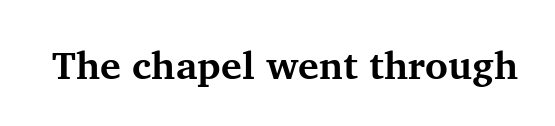
{"serif": "yes", "italic": "no", "bold": "yes", "weight": "bold", "width": "normal", "stroke_contrast": "medium", "x_height": "medium", "monospaced": "no", "underline": "no", "letter_spacing": "normal", "letter_spacing_em": 0.0, "glyph_px": 39}
